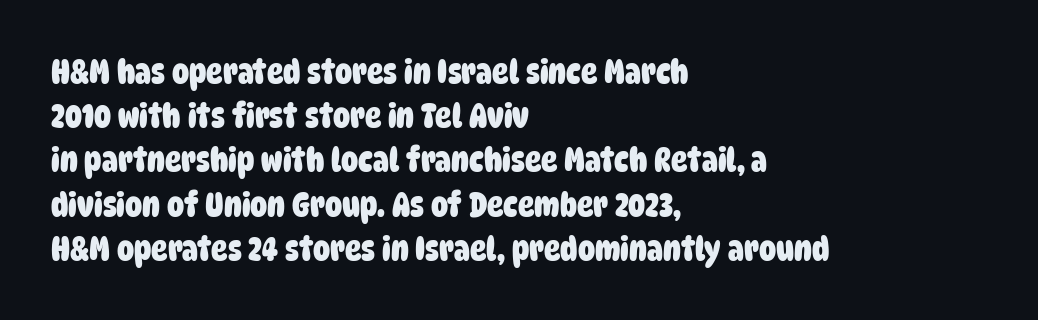
{"serif": "no", "bold": "yes", "weight": "heavy", "width": "condensed", "stroke_contrast": "low", "x_height": "large", "monospaced": "no", "underline": "no", "align": "left", "line_spacing": "normal", "line_spacing_ratio": 1.3, "letter_spacing": "normal", "letter_spacing_em": 0.0, "glyph_px": 34}
